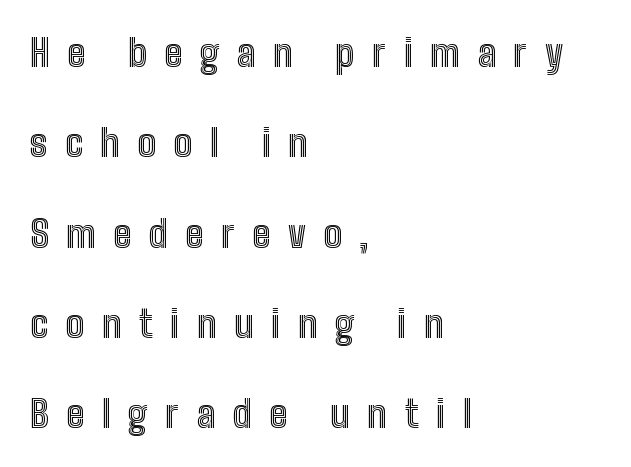
The image shows 37 px condensed type, upright; set left-aligned, loose line spacing (2.44x), unusually wide letter spacing (+0.47 em), not underlined; a medium x-height.
